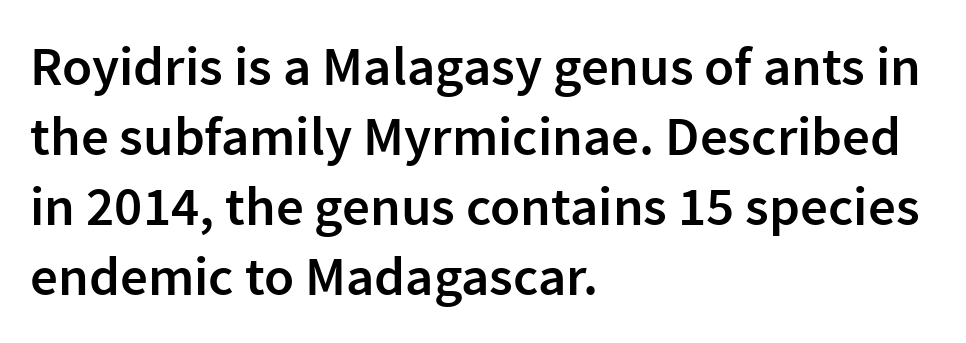
The image shows 55 px semibold sans-serif type, upright; set left-aligned, normal line spacing (1.27x), normal letter spacing, not underlined; low stroke contrast and a medium x-height.
